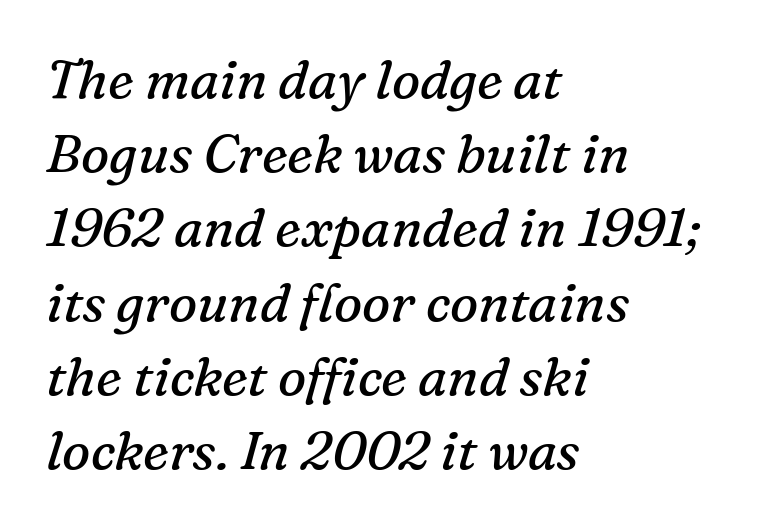
{"serif": "yes", "italic": "yes", "lean": "right", "slant_degrees": 16, "bold": "no", "weight": "regular", "width": "normal", "stroke_contrast": "medium", "x_height": "medium", "monospaced": "no", "underline": "no", "align": "left", "line_spacing": "normal", "line_spacing_ratio": 1.4, "letter_spacing": "normal", "letter_spacing_em": 0.0, "glyph_px": 53}
